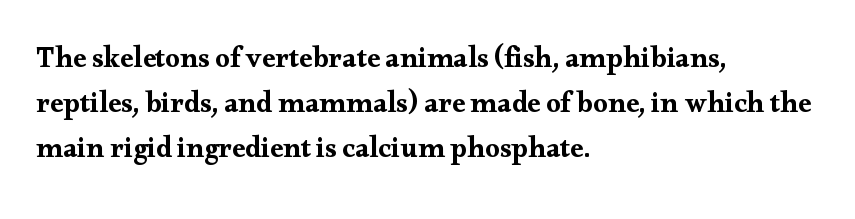
The image shows 29 px wide serif type, upright; set left-aligned, normal line spacing (1.56x), normal letter spacing, not underlined; medium stroke contrast and a small x-height.
